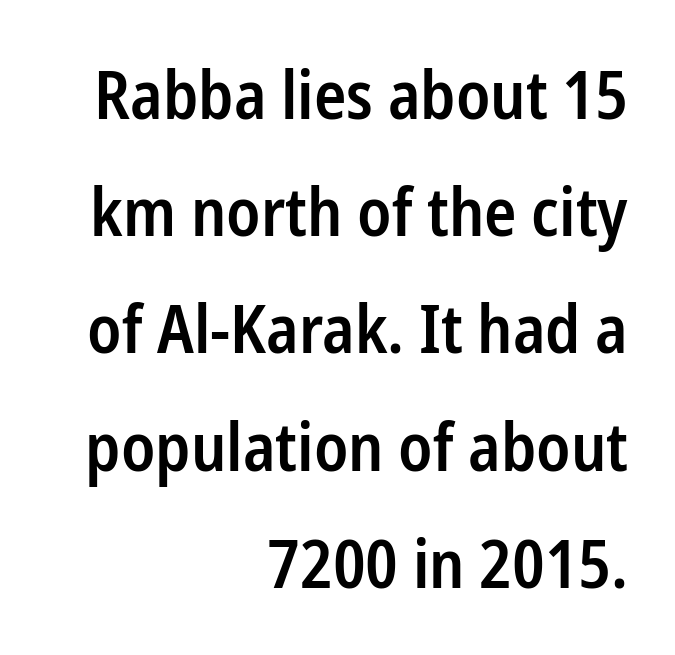
Q: Is the text bold? A: Semi-bold.
Q: Is the text italic (slanted)? A: No, it is upright.
Q: Is the typeface a serif or a sans-serif typeface? A: Sans-serif.
Q: Is the text underlined? A: No.
Q: How is the paragraph aligned? A: Right-aligned.
Q: Is the spacing between letters normal or unusually wide? A: Normal.
Q: Width (condensed, normal, or wide)? A: Condensed.
Q: Stroke contrast? A: Low.
Q: x-height? A: Medium.
Q: Monospaced? A: No.
